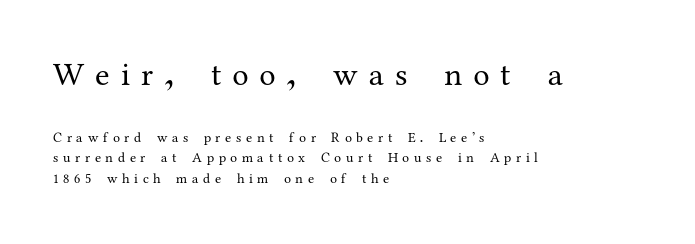
Q: Is the text bold? A: No.
Q: Is the text italic (slanted)? A: No, it is upright.
Q: Is the typeface a serif or a sans-serif typeface? A: Serif.
Q: Is the text underlined? A: No.
Q: How is the paragraph aligned? A: Left-aligned.
Q: Is the spacing between letters normal or unusually wide? A: Unusually wide.
Q: Is the spacing between lines tight, normal or loose? A: Normal.
Q: Which block of text is set in a larger size, the first (top) or the second (bottom)? A: The first (top) one.
Q: Width (condensed, normal, or wide)? A: Normal.
Q: Stroke contrast? A: Medium.
Q: x-height? A: Medium.
Q: Monospaced? A: No.
